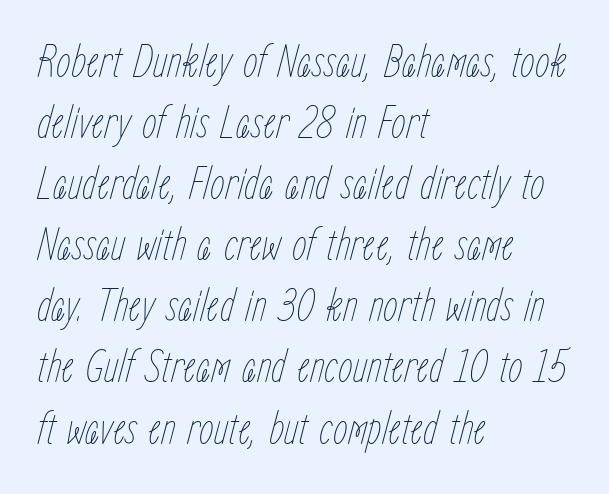
The image shows 47 px thin, condensed type, italic (leaning right); set left-aligned, normal line spacing (1.3x), normal letter spacing, not underlined; low stroke contrast and a medium x-height.
